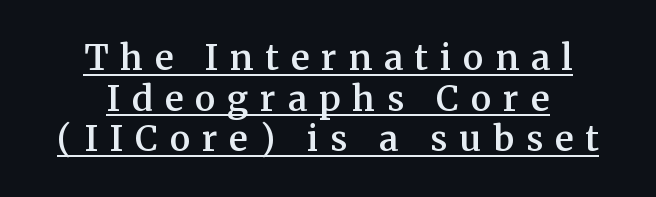
Q: Is the text bold? A: Semi-bold.
Q: Is the text italic (slanted)? A: No, it is upright.
Q: Is the typeface a serif or a sans-serif typeface? A: Serif.
Q: Is the text underlined? A: Yes.
Q: How is the paragraph aligned? A: Centered.
Q: Is the spacing between letters normal or unusually wide? A: Unusually wide.
Q: Width (condensed, normal, or wide)? A: Normal.
Q: Stroke contrast? A: Medium.
Q: x-height? A: Medium.
Q: Monospaced? A: No.
